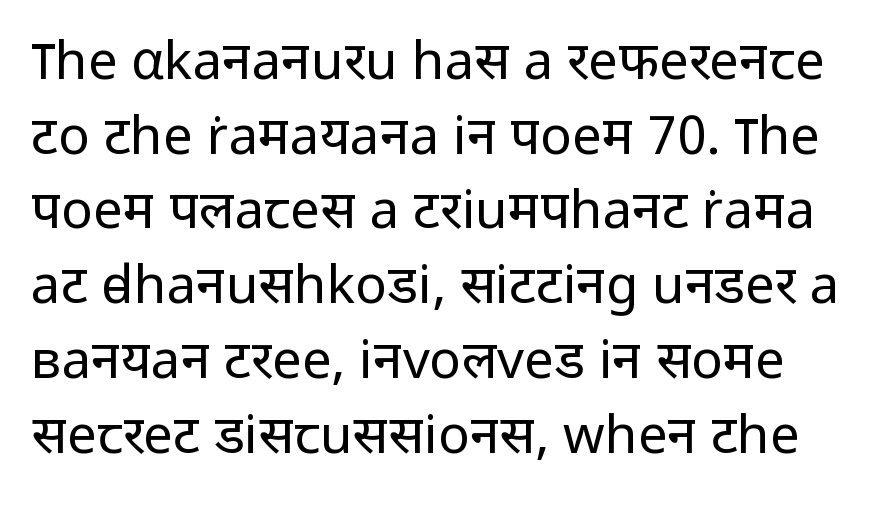
The image shows 53 px regular-weight sans-serif type, upright; set normal line spacing (1.41x), normal letter spacing, not underlined; low stroke contrast and a medium x-height.
